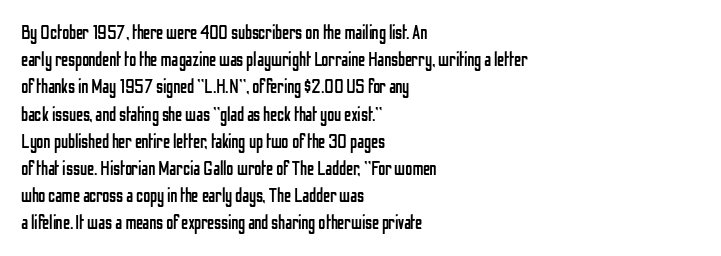
The image shows 20 px text type, upright; set left-aligned, normal line spacing (1.36x), normal letter spacing, not underlined.
